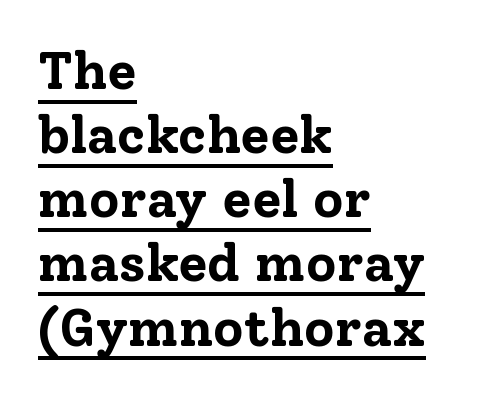
Q: Is the text bold? A: Yes.
Q: Is the text italic (slanted)? A: No, it is upright.
Q: Is the typeface a serif or a sans-serif typeface? A: Serif.
Q: Is the text underlined? A: Yes.
Q: How is the paragraph aligned? A: Left-aligned.
Q: Is the spacing between letters normal or unusually wide? A: Normal.
Q: Width (condensed, normal, or wide)? A: Normal.
Q: Stroke contrast? A: Low.
Q: x-height? A: Medium.
Q: Monospaced? A: No.
